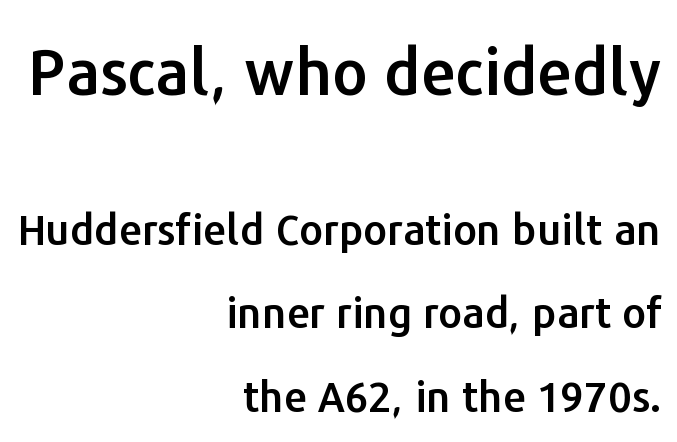
{"serif": "no", "italic": "no", "width": "normal", "stroke_contrast": "low", "x_height": "medium", "monospaced": "no", "underline": "no", "align": "right", "line_spacing": "loose", "line_spacing_ratio": 1.99, "letter_spacing": "normal", "letter_spacing_em": 0.0, "larger_block": "first", "size_ratio": 1.5, "glyph_px": 63}
